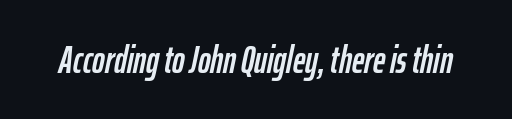
The image shows 38 px condensed type, italic (leaning right); set normal letter spacing, not underlined; low stroke contrast and a medium x-height.
